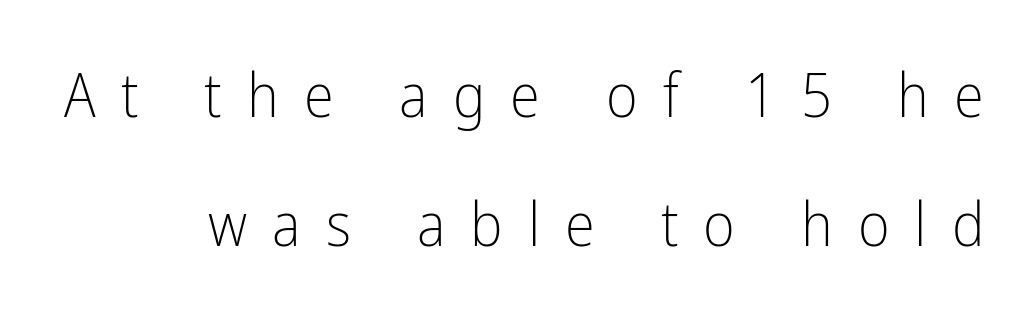
The image shows 61 px light, condensed sans-serif type, upright; set loose line spacing (2.11x), unusually wide letter spacing (+0.41 em), not underlined; low stroke contrast and a medium x-height.
